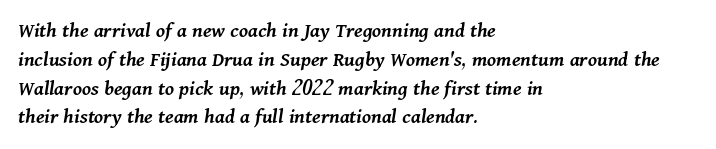
One-word summary of the alignment: left. The rendering applies a slant to the glyphs. On the weight axis this lands at semibold, roughly 600. The foot of each line stays bare and open.
